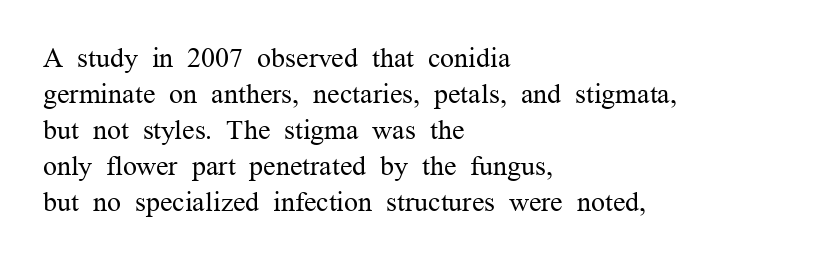
Q: Is the text bold? A: No.
Q: Is the text italic (slanted)? A: No, it is upright.
Q: Is the typeface a serif or a sans-serif typeface? A: Serif.
Q: Is the text underlined? A: No.
Q: How is the paragraph aligned? A: Left-aligned.
Q: Is the spacing between letters normal or unusually wide? A: Normal.
Q: Is the spacing between lines tight, normal or loose? A: Normal.
Q: Width (condensed, normal, or wide)? A: Normal.
Q: Stroke contrast? A: Medium.
Q: x-height? A: Medium.
Q: Monospaced? A: No.
